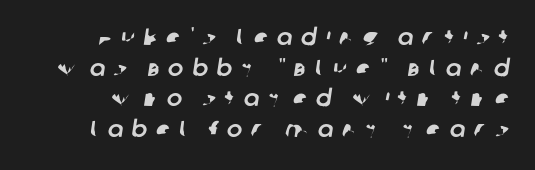
Q: Is the text underlined? A: No.
Q: Is the spacing between letters normal or unusually wide? A: Unusually wide.
Q: Is the spacing between lines tight, normal or loose? A: Normal.
